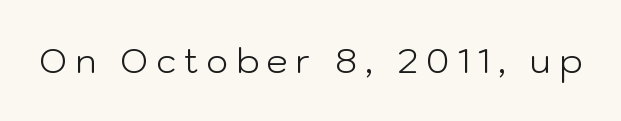
{"serif": "no", "italic": "no", "bold": "no", "weight": "light", "width": "normal", "stroke_contrast": "low", "x_height": "medium", "monospaced": "no", "underline": "no", "letter_spacing": "wide", "letter_spacing_em": 0.23, "glyph_px": 34}
